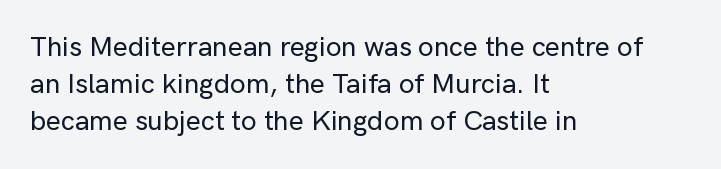
{"serif": "no", "italic": "no", "width": "normal", "stroke_contrast": "low", "x_height": "medium", "monospaced": "no", "underline": "no", "align": "left", "line_spacing": "normal", "line_spacing_ratio": 1.32, "letter_spacing": "normal", "letter_spacing_em": 0.0, "glyph_px": 28}
